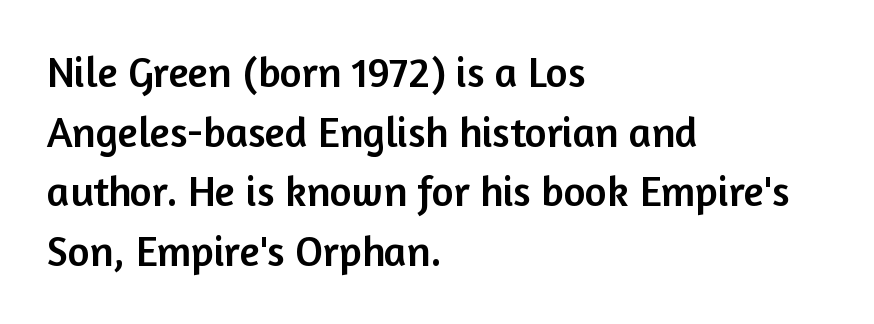
Q: Is the text italic (slanted)? A: No, it is upright.
Q: Is the typeface a serif or a sans-serif typeface? A: Sans-serif.
Q: Is the text underlined? A: No.
Q: How is the paragraph aligned? A: Left-aligned.
Q: Is the spacing between letters normal or unusually wide? A: Normal.
Q: Is the spacing between lines tight, normal or loose? A: Normal.
Q: Width (condensed, normal, or wide)? A: Normal.
Q: Stroke contrast? A: Low.
Q: x-height? A: Medium.
Q: Monospaced? A: No.
